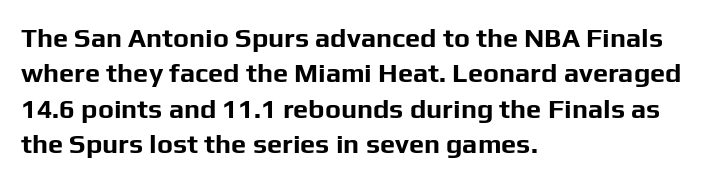
{"italic": "no", "bold": "yes", "underline": "no", "align": "left", "line_spacing": "normal", "line_spacing_ratio": 1.31, "letter_spacing": "normal", "letter_spacing_em": 0.0, "glyph_px": 27}
